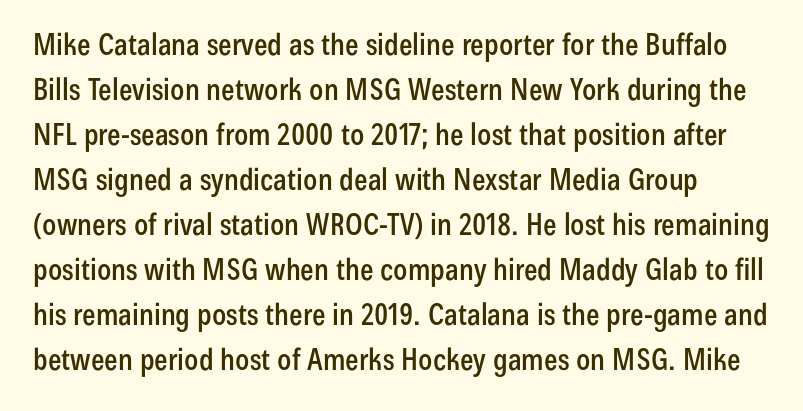
Spacing verdict: proportional, widths tailored to each character. The rendering uses a moderate line-height, typical for paragraphs. Here the glyphs are tracked normally, forming tight word shapes. Are there feet on the stems? There aren't — it's a sans. The string is rendered with underlining switched off.
